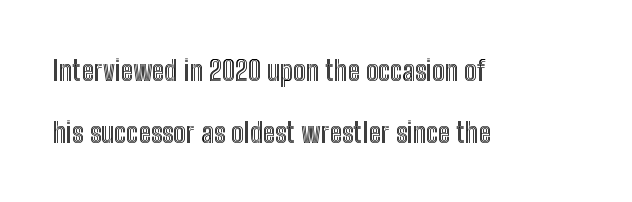
Q: Is the text italic (slanted)? A: No, it is upright.
Q: Is the text underlined? A: No.
Q: How is the paragraph aligned? A: Left-aligned.
Q: Is the spacing between letters normal or unusually wide? A: Normal.
Q: Is the spacing between lines tight, normal or loose? A: Loose.
Q: Width (condensed, normal, or wide)? A: Condensed.
Q: x-height? A: Medium.
Q: Monospaced? A: No.
